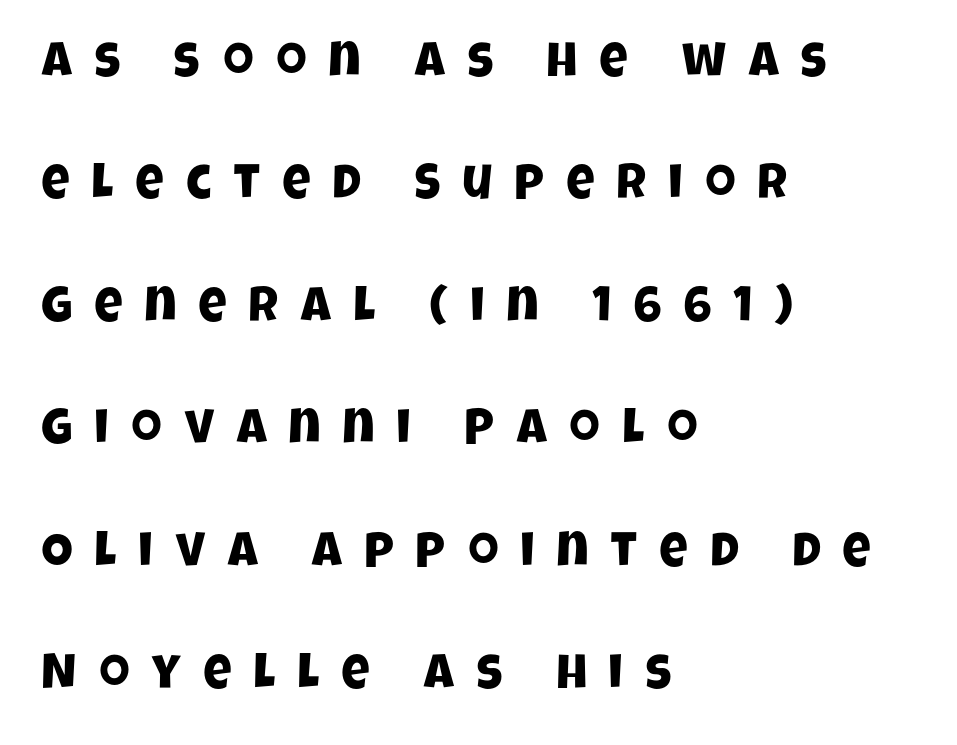
Q: Is the typeface a serif or a sans-serif typeface? A: Sans-serif.
Q: Is the text underlined? A: No.
Q: How is the paragraph aligned? A: Left-aligned.
Q: Is the spacing between letters normal or unusually wide? A: Unusually wide.
Q: Is the spacing between lines tight, normal or loose? A: Loose.
Q: Width (condensed, normal, or wide)? A: Condensed.
Q: Stroke contrast? A: Low.
Q: x-height? A: Large.
Q: Monospaced? A: No.
